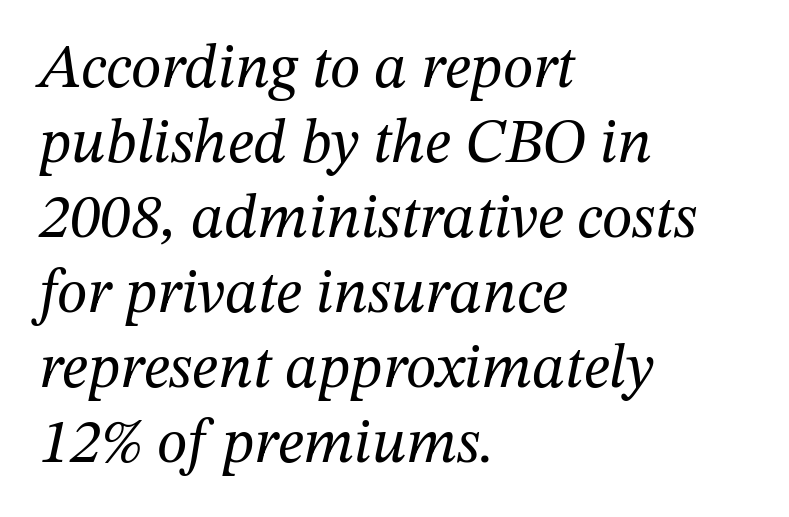
The image shows 62 px regular-weight serif type, italic (leaning right); set left-aligned, line spacing 1.21x, normal letter spacing, not underlined; medium stroke contrast and a medium x-height.
